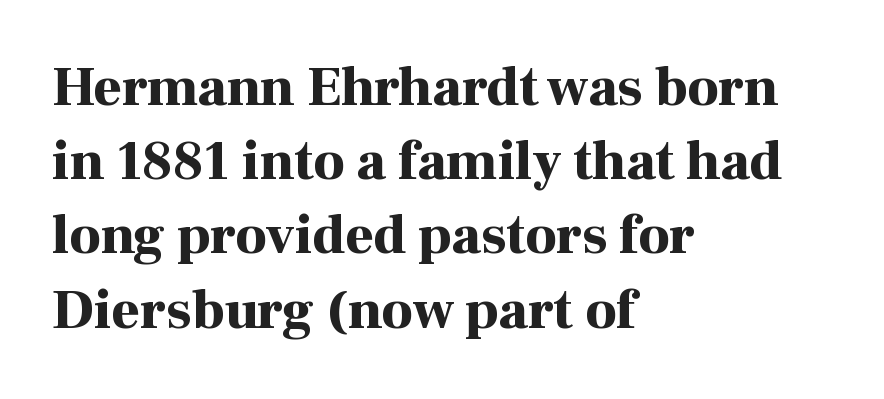
{"serif": "yes", "italic": "no", "bold": "yes", "weight": "bold", "width": "normal", "stroke_contrast": "high", "x_height": "medium", "monospaced": "no", "underline": "no", "align": "left", "line_spacing": "normal", "line_spacing_ratio": 1.35, "letter_spacing": "normal", "letter_spacing_em": 0.0, "glyph_px": 55}
